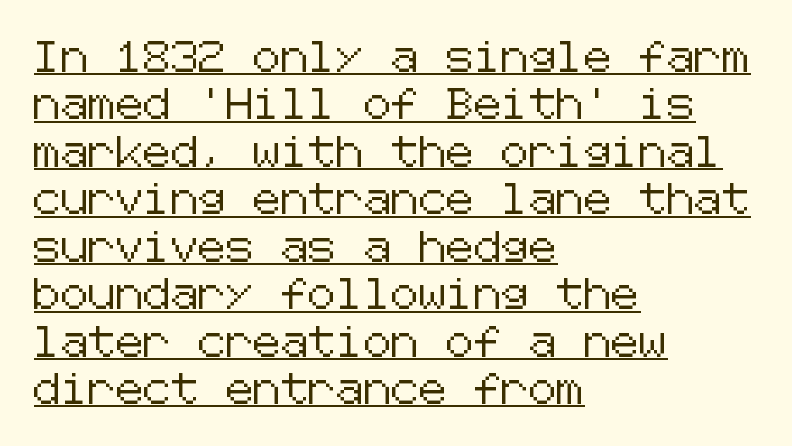
The rendering keeps characters at their native spacing. No italicization has been applied; the sample stays upright. A rule runs beneath these lines of type. What kind of face is this? One without serifs — a sans.
